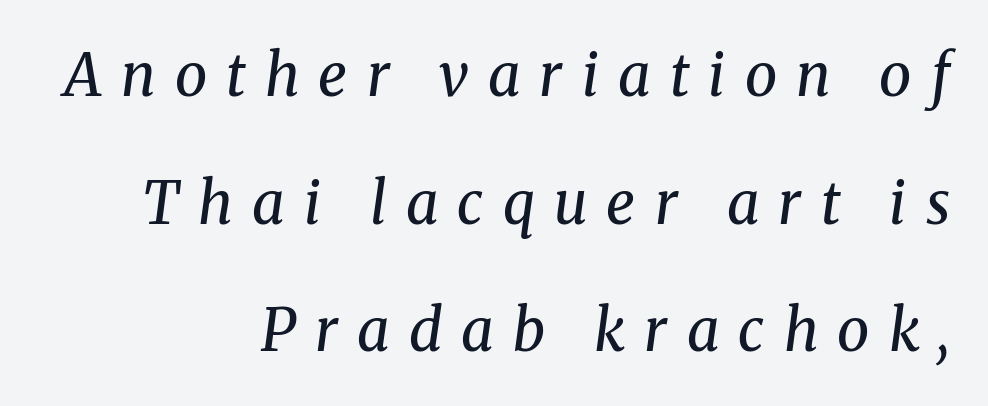
The image shows 58 px regular-weight serif type, italic (leaning right); set right-aligned, loose line spacing (2.2x), unusually wide letter spacing (+0.33 em), not underlined; medium stroke contrast and a medium x-height.
